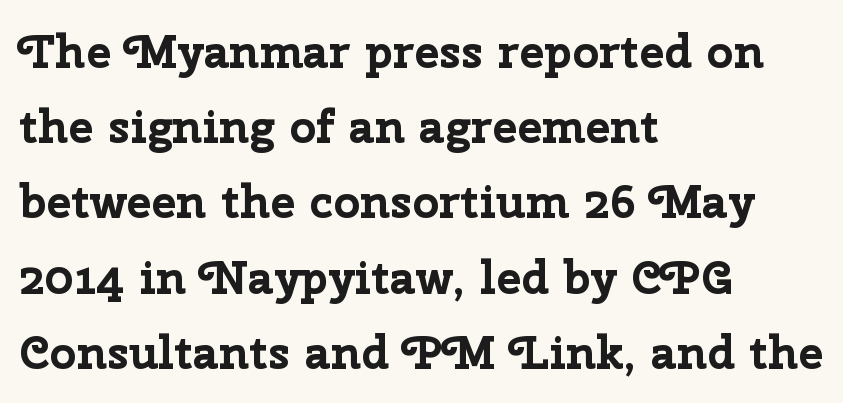
Q: Is the text bold? A: Yes.
Q: Is the text italic (slanted)? A: No, it is upright.
Q: Is the typeface a serif or a sans-serif typeface? A: Sans-serif.
Q: Is the text underlined? A: No.
Q: How is the paragraph aligned? A: Left-aligned.
Q: Is the spacing between letters normal or unusually wide? A: Normal.
Q: Is the spacing between lines tight, normal or loose? A: Normal.
Q: Width (condensed, normal, or wide)? A: Normal.
Q: Stroke contrast? A: Low.
Q: x-height? A: Medium.
Q: Monospaced? A: No.
